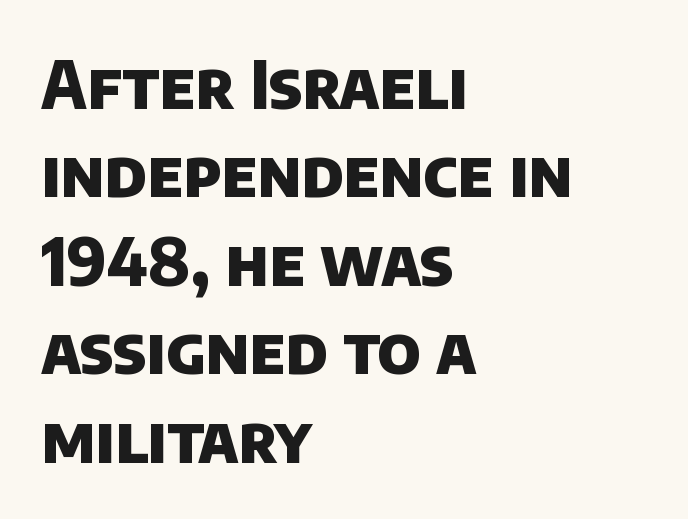
The font is running at its bold setting. Horizontal bands of white between lines are of average thickness. The letterforms sit shoulder to shoulder at normal distance. Which margin do the lines hug? The left one — the right edge is uneven.
